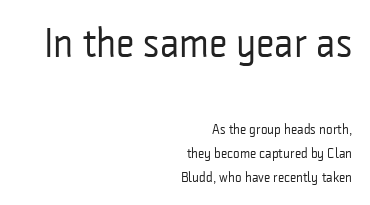
{"serif": "no", "italic": "no", "bold": "no", "weight": "regular", "width": "condensed", "stroke_contrast": "low", "x_height": "medium", "monospaced": "no", "underline": "no", "align": "right", "line_spacing": "normal", "line_spacing_ratio": 1.7, "letter_spacing": "normal", "letter_spacing_em": 0.0, "larger_block": "first", "size_ratio": 2.93, "glyph_px": 41}
